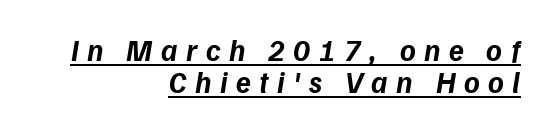
{"italic": "yes", "lean": "right", "slant_degrees": 9, "bold": "yes", "weight": "bold", "width": "normal", "stroke_contrast": "low", "x_height": "medium", "monospaced": "no", "underline": "yes", "align": "right", "line_spacing": "tight", "line_spacing_ratio": 1.06, "letter_spacing": "wide", "letter_spacing_em": 0.28, "glyph_px": 30}
